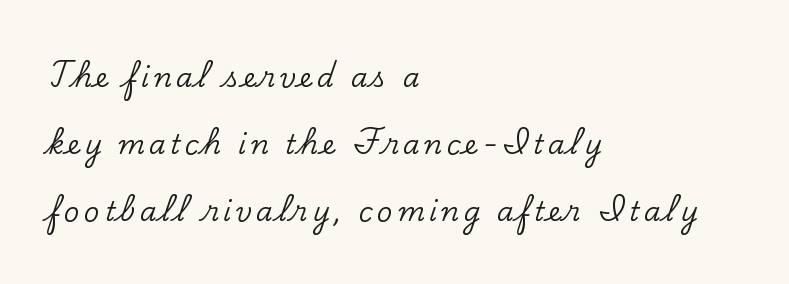
The image shows 27 px text type; set left-aligned, loose line spacing (2.49x), not underlined.
